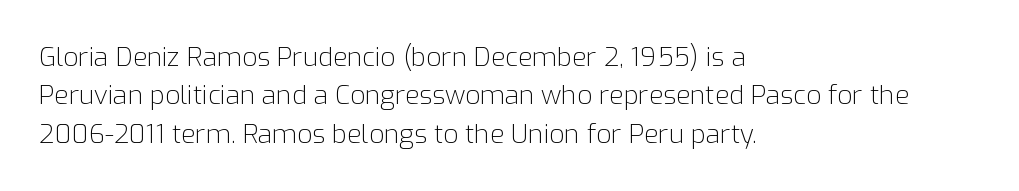
Q: Is the text bold? A: No.
Q: Is the text italic (slanted)? A: No, it is upright.
Q: Is the text underlined? A: No.
Q: How is the paragraph aligned? A: Left-aligned.
Q: Is the spacing between letters normal or unusually wide? A: Normal.
Q: Is the spacing between lines tight, normal or loose? A: Normal.
